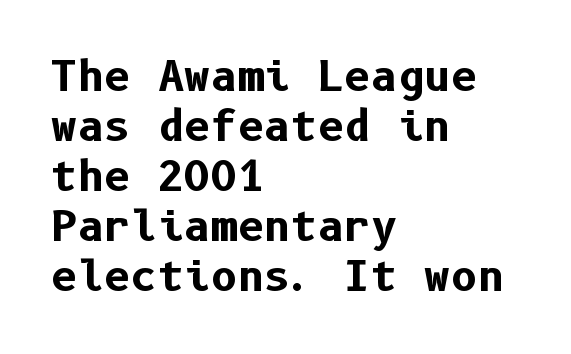
Q: Is the text bold? A: Yes.
Q: Is the text italic (slanted)? A: No, it is upright.
Q: Is the typeface a serif or a sans-serif typeface? A: Sans-serif.
Q: Is the text underlined? A: No.
Q: How is the paragraph aligned? A: Left-aligned.
Q: Is the spacing between letters normal or unusually wide? A: Normal.
Q: Width (condensed, normal, or wide)? A: Normal.
Q: Stroke contrast? A: Low.
Q: x-height? A: Medium.
